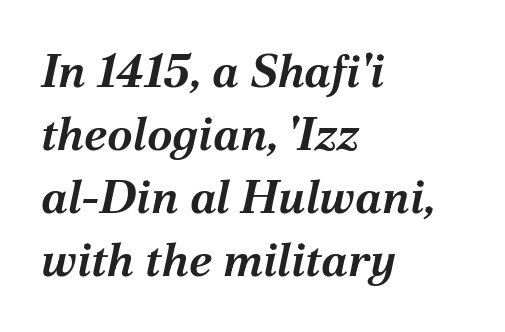
The horizontal fit of the characters is conventional and even. Heavy, bold letterforms. Evenly set lines give the paragraph a standard silhouette. Quick note: italic. Proportional: the letters do not fall into vertical columns. Clear beneath every line of the passage.
